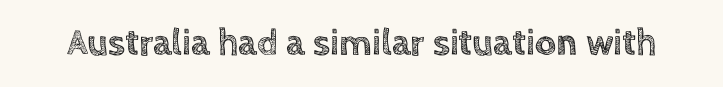
The image shows 37 px text type, upright; set normal letter spacing, not underlined; a large x-height.
